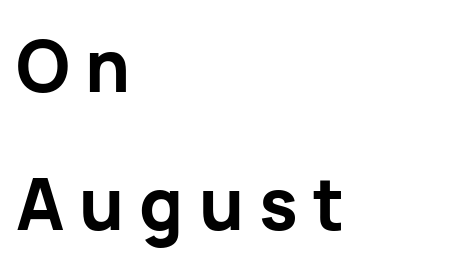
The image shows 71 px bold sans-serif type, upright; set left-aligned, loose line spacing (1.94x), unusually wide letter spacing (+0.21 em), not underlined; low stroke contrast and a medium x-height.
